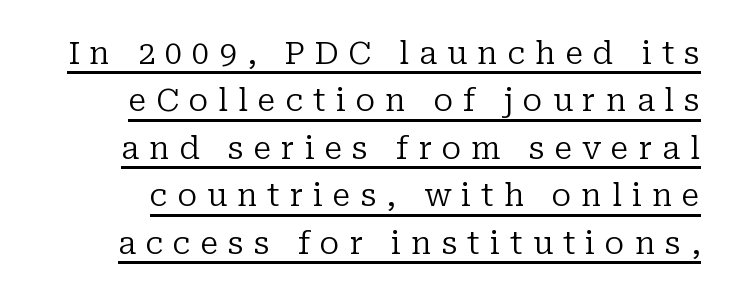
Q: Is the text bold? A: No.
Q: Is the text italic (slanted)? A: No, it is upright.
Q: Is the typeface a serif or a sans-serif typeface? A: Serif.
Q: Is the text underlined? A: Yes.
Q: Is the spacing between letters normal or unusually wide? A: Unusually wide.
Q: Is the spacing between lines tight, normal or loose? A: Normal.
Q: Width (condensed, normal, or wide)? A: Normal.
Q: Stroke contrast? A: Low.
Q: x-height? A: Medium.
Q: Monospaced? A: No.
